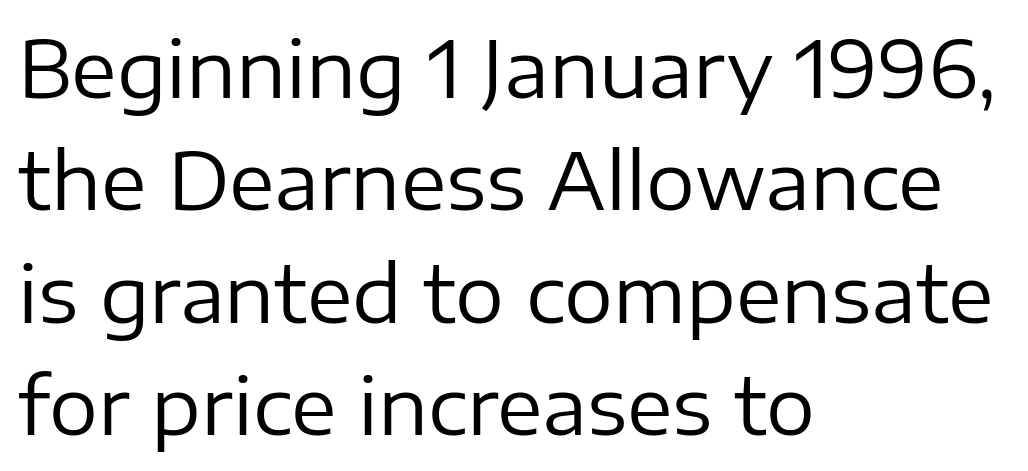
Each word holds together tightly as a unit, with standard inter-letter gaps. This rendering uses left alignment, leaving the right contour irregular. Regular leading. Words float on clear page, feet unadorned. Regarding serifs, this sample does without them.
